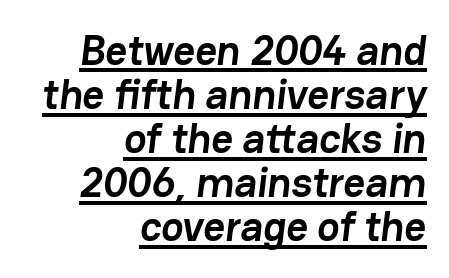
{"serif": "no", "bold": "yes", "weight": "semibold", "width": "normal", "stroke_contrast": "low", "x_height": "medium", "monospaced": "no", "underline": "yes", "align": "right", "line_spacing": "tight", "line_spacing_ratio": 1.05, "letter_spacing": "normal", "letter_spacing_em": 0.0, "glyph_px": 42}
